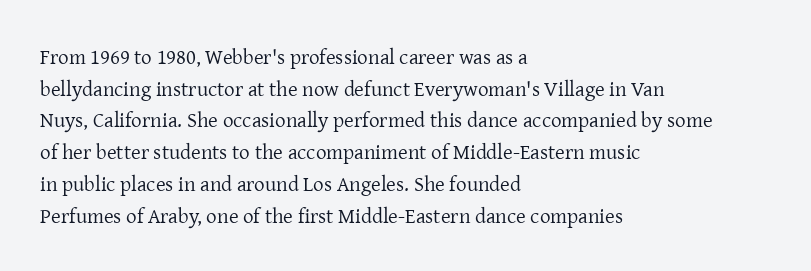
The image shows 21 px text type, upright; set left-aligned, normal line spacing (1.51x), normal letter spacing, not underlined.
